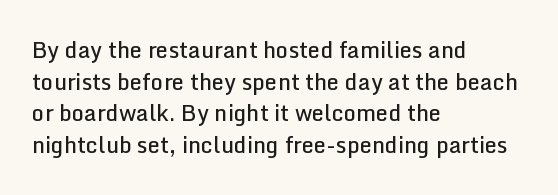
The image shows 22 px text type, upright; set left-aligned, normal line spacing (1.44x), normal letter spacing, not underlined.
